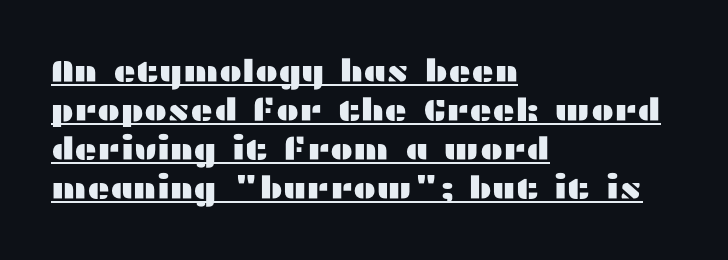
Q: Is the text italic (slanted)? A: No, it is upright.
Q: Is the typeface a serif or a sans-serif typeface? A: Sans-serif.
Q: Is the text underlined? A: Yes.
Q: How is the paragraph aligned? A: Left-aligned.
Q: Is the spacing between letters normal or unusually wide? A: Normal.
Q: Is the spacing between lines tight, normal or loose? A: Normal.
Q: Width (condensed, normal, or wide)? A: Wide.
Q: Stroke contrast? A: Medium.
Q: x-height? A: Medium.
Q: Monospaced? A: No.
